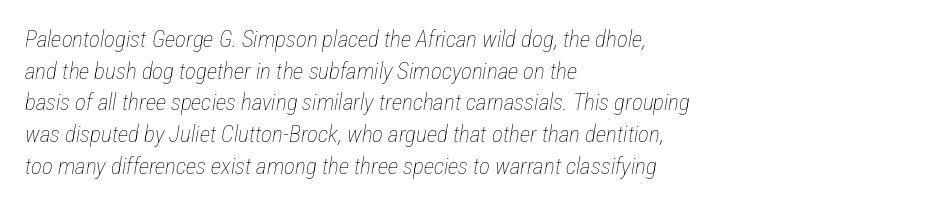
The image shows 23 px text type, italic (leaning right); set left-aligned, normal line spacing (1.38x), normal letter spacing, not underlined.
